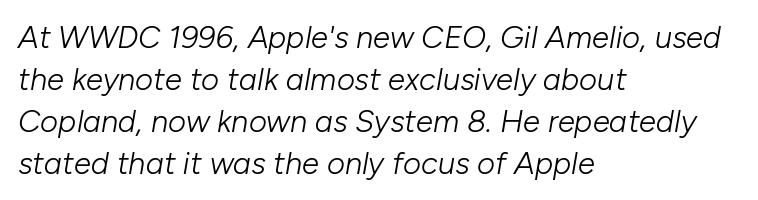
The image shows 31 px light type, italic (leaning right); set left-aligned, normal line spacing (1.35x), normal letter spacing, not underlined; low stroke contrast and a medium x-height.
